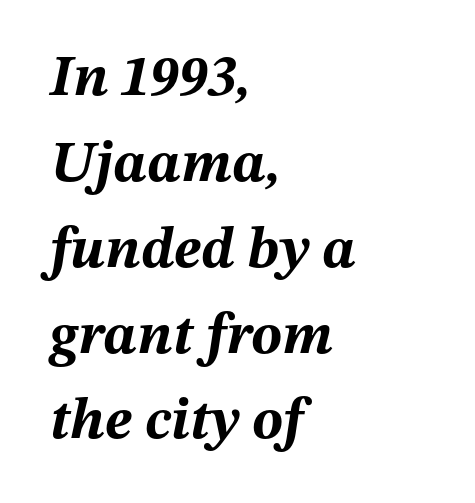
Q: Is the text bold? A: Yes.
Q: Is the text italic (slanted)? A: Yes, it leans right by about 12 degrees.
Q: Is the text underlined? A: No.
Q: How is the paragraph aligned? A: Left-aligned.
Q: Is the spacing between letters normal or unusually wide? A: Normal.
Q: Is the spacing between lines tight, normal or loose? A: Normal.
Q: Width (condensed, normal, or wide)? A: Normal.
Q: Stroke contrast? A: Medium.
Q: x-height? A: Medium.
Q: Monospaced? A: No.
